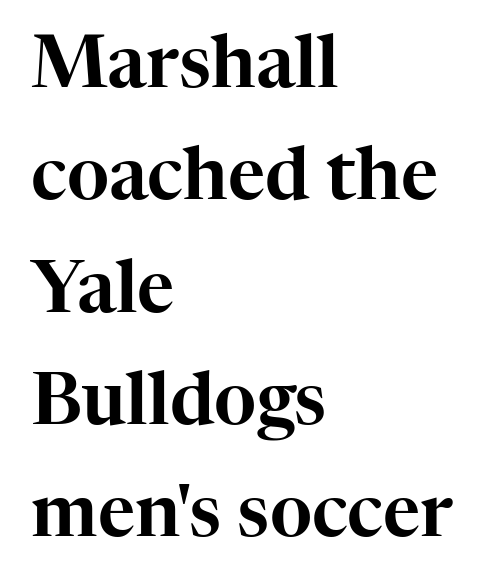
Q: Is the text italic (slanted)? A: No, it is upright.
Q: Is the typeface a serif or a sans-serif typeface? A: Serif.
Q: Is the text underlined? A: No.
Q: How is the paragraph aligned? A: Left-aligned.
Q: Is the spacing between letters normal or unusually wide? A: Normal.
Q: Is the spacing between lines tight, normal or loose? A: Normal.
Q: Width (condensed, normal, or wide)? A: Normal.
Q: Stroke contrast? A: High.
Q: x-height? A: Medium.
Q: Monospaced? A: No.
